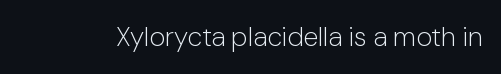
The image shows 27 px text type, upright; set normal letter spacing, not underlined.
